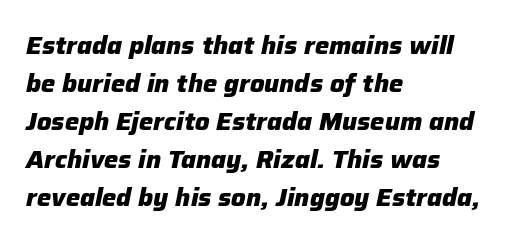
The typography opts for an oblique posture over an upright one. Nobody touched the tracking dial on this one. I'd describe the lettering as bold — thick and assertive. How would I describe the line gaps? Plain and ordinary. Anything drawn beneath the words? Only blank space.
